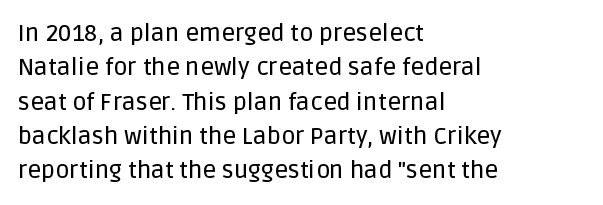
Q: Is the text italic (slanted)? A: No, it is upright.
Q: Is the text underlined? A: No.
Q: How is the paragraph aligned? A: Left-aligned.
Q: Is the spacing between letters normal or unusually wide? A: Normal.
Q: Is the spacing between lines tight, normal or loose? A: Normal.
